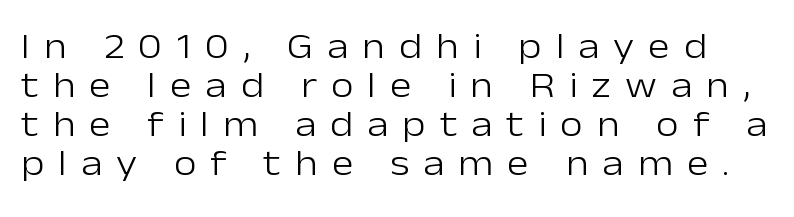
The image shows 37 px light sans-serif type, upright; set tight line spacing (1.05x), unusually wide letter spacing (+0.38 em), not underlined; low stroke contrast and a medium x-height.
